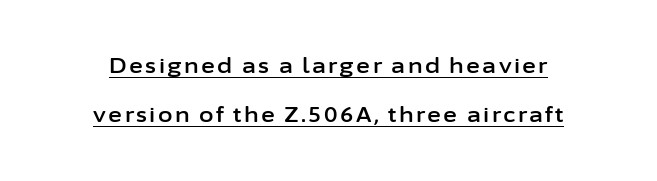
{"italic": "no", "underline": "yes", "line_spacing": "loose", "line_spacing_ratio": 2.34, "glyph_px": 21}
